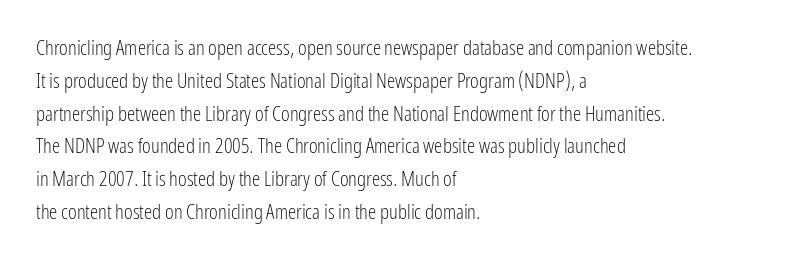
{"italic": "no", "bold": "no", "underline": "no", "align": "left", "line_spacing": "normal", "line_spacing_ratio": 1.56, "letter_spacing": "normal", "letter_spacing_em": 0.0, "glyph_px": 21}
